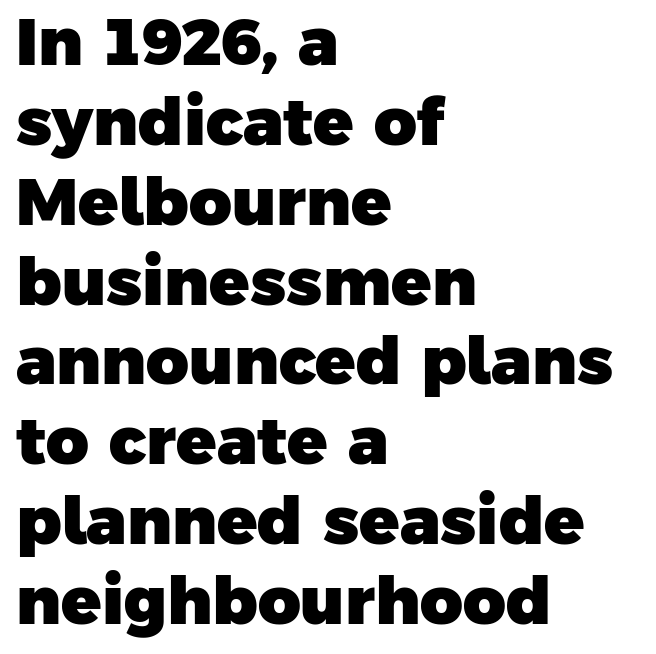
These lines are set flush left with a ragged right edge. The tracking reads as untouched default to a designer's eye. Character widths vary here, with narrow letters taking less room than wide ones. Heavy, bold letterforms.
